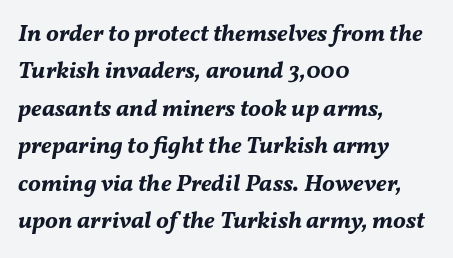
{"italic": "yes", "lean": "right", "slant_degrees": 11, "bold": "yes", "underline": "no", "align": "left", "line_spacing": "normal", "line_spacing_ratio": 1.56, "letter_spacing": "normal", "letter_spacing_em": 0.0, "glyph_px": 24}
